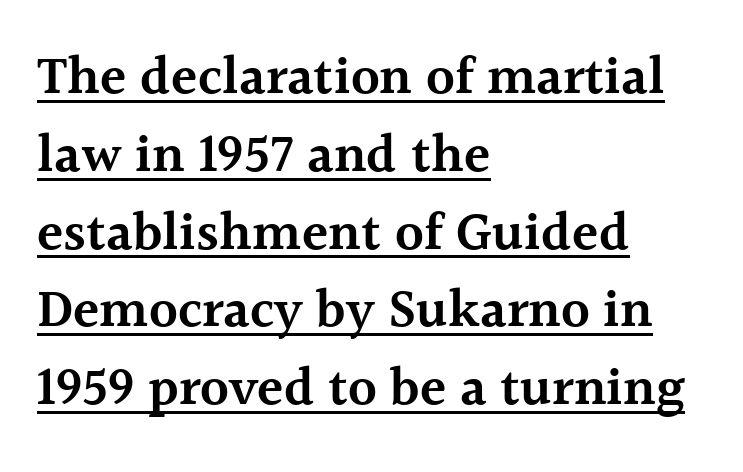
{"serif": "yes", "italic": "no", "bold": "semi", "weight": "semibold", "width": "normal", "x_height": "medium", "monospaced": "no", "underline": "yes", "align": "left", "line_spacing": "normal", "line_spacing_ratio": 1.44, "letter_spacing": "normal", "letter_spacing_em": 0.0, "glyph_px": 54}
